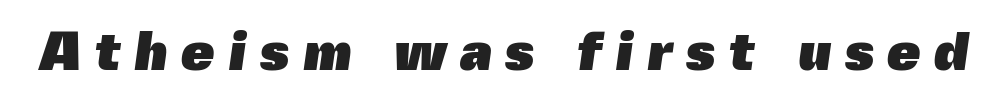
The image shows 54 px heavy sans-serif type; set unusually wide letter spacing (+0.24 em), not underlined; a medium x-height.
